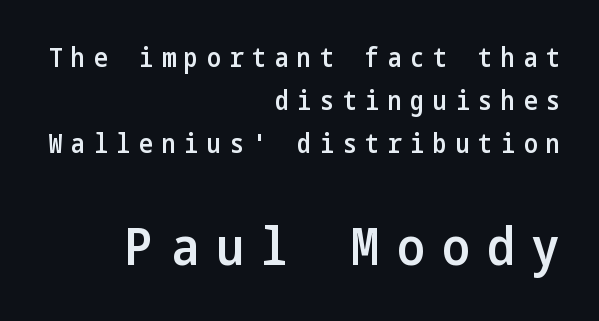
Summary of vertical rhythm: regular, with standard interline spacing. Students, note that the glyphs here are deliberately spaced far apart. The area under the type is left untouched. The characters look somewhat weighty, a semibold short of true bold. Short and long lines alike share a common ending point at right. Visually, the bottom section dominates because its glyphs are scaled up.
